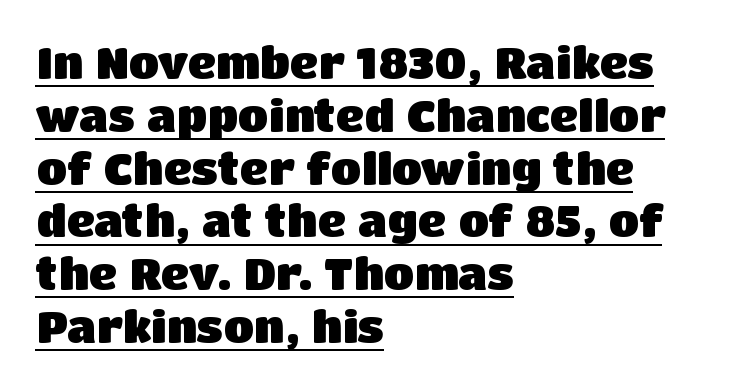
{"serif": "no", "italic": "no", "bold": "yes", "weight": "heavy", "width": "normal", "stroke_contrast": "low", "x_height": "large", "monospaced": "no", "underline": "yes", "align": "left", "line_spacing_ratio": 1.2, "letter_spacing": "normal", "letter_spacing_em": 0.0, "glyph_px": 44}
